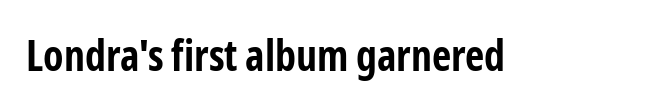
{"serif": "no", "italic": "no", "bold": "yes", "weight": "bold", "width": "condensed", "stroke_contrast": "low", "x_height": "medium", "monospaced": "no", "underline": "no", "letter_spacing": "normal", "letter_spacing_em": 0.0, "glyph_px": 42}
